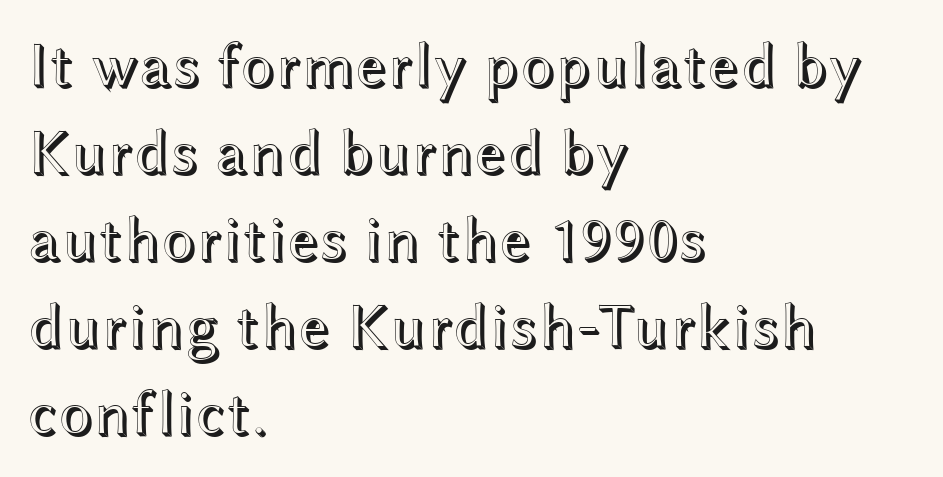
Q: Is the text italic (slanted)? A: No, it is upright.
Q: Is the text underlined? A: No.
Q: How is the paragraph aligned? A: Left-aligned.
Q: Is the spacing between letters normal or unusually wide? A: Normal.
Q: Is the spacing between lines tight, normal or loose? A: Normal.
Q: Width (condensed, normal, or wide)? A: Wide.
Q: x-height? A: Medium.
Q: Monospaced? A: No.
